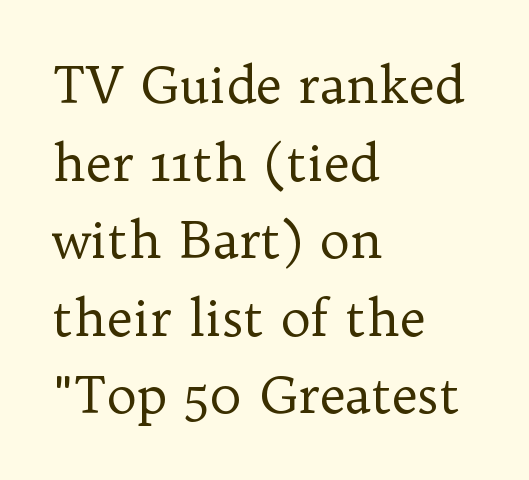
{"serif": "yes", "italic": "no", "bold": "no", "weight": "regular", "width": "normal", "stroke_contrast": "low", "x_height": "medium", "monospaced": "no", "underline": "no", "align": "left", "line_spacing": "normal", "line_spacing_ratio": 1.52, "letter_spacing": "normal", "letter_spacing_em": 0.0, "glyph_px": 51}
